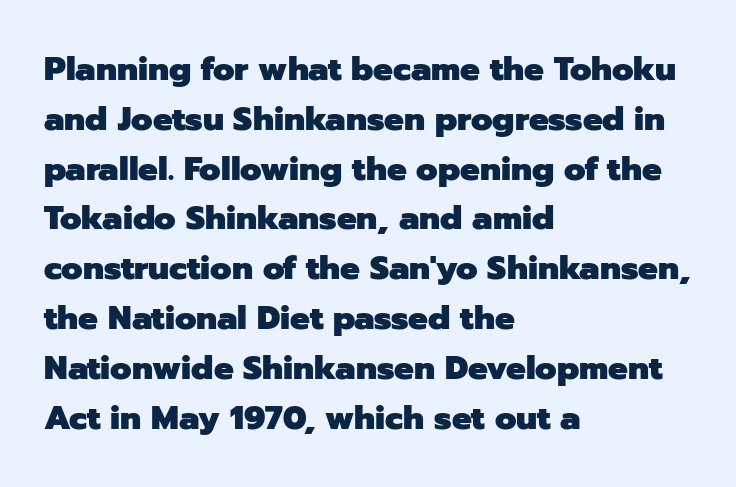
The zone under the glyphs is completely vacant. This block has exactly the height ordinary leading produces. Think of a printed novel: that variable character pitch is what you see here. Posture: vertical. Note: no serifs on the glyphs.
